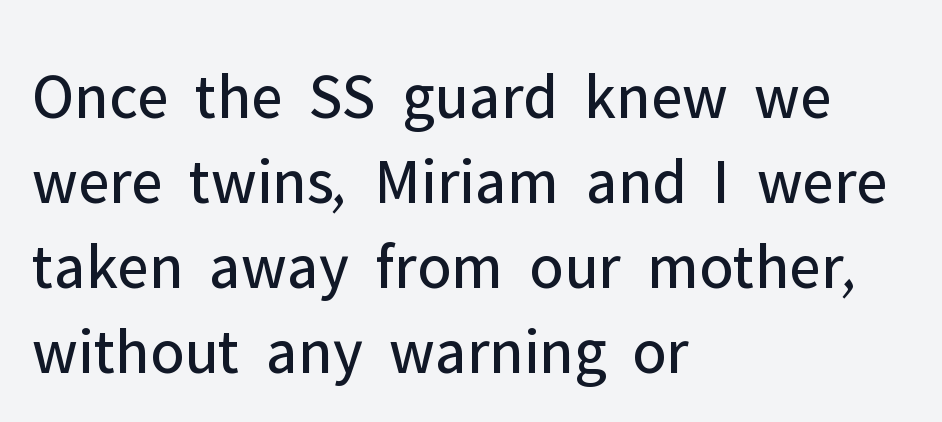
This is roman type, the default non-slanted kind. Just letters on the line, the space beneath them empty. Note: no serifs on the glyphs. Rows of type keep a routine distance in the vertical direction.
